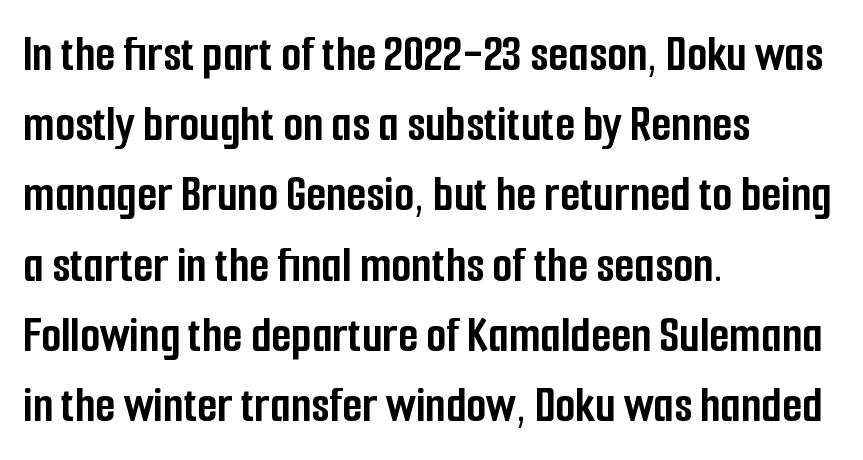
In CSS terms this would be text-align: left. Words appear dense and cohesive because spacing is normal. Look at the stroke-to-counter ratio: heavy, a bold. These lines sit exactly where default settings would place them.
